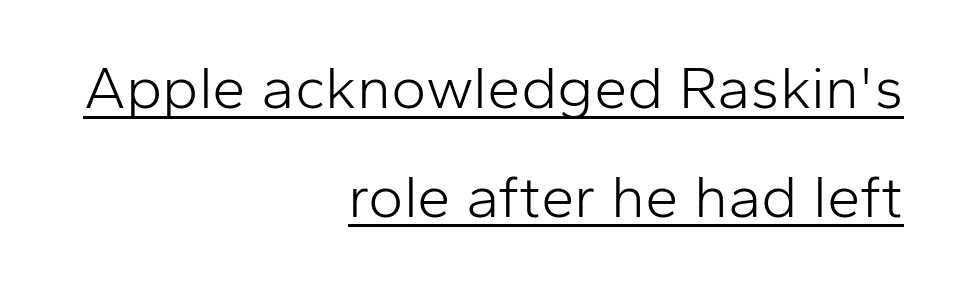
Q: Is the text bold? A: No.
Q: Is the text italic (slanted)? A: No, it is upright.
Q: Is the typeface a serif or a sans-serif typeface? A: Sans-serif.
Q: Is the text underlined? A: Yes.
Q: How is the paragraph aligned? A: Right-aligned.
Q: Is the spacing between letters normal or unusually wide? A: Normal.
Q: Width (condensed, normal, or wide)? A: Normal.
Q: Stroke contrast? A: Low.
Q: x-height? A: Medium.
Q: Monospaced? A: No.
